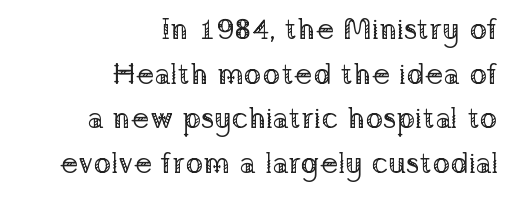
Q: Is the text bold? A: No.
Q: Is the text italic (slanted)? A: No, it is upright.
Q: Is the typeface a serif or a sans-serif typeface? A: Serif.
Q: Is the text underlined? A: No.
Q: How is the paragraph aligned? A: Right-aligned.
Q: Is the spacing between letters normal or unusually wide? A: Normal.
Q: Is the spacing between lines tight, normal or loose? A: Normal.
Q: Width (condensed, normal, or wide)? A: Normal.
Q: Stroke contrast? A: Low.
Q: x-height? A: Medium.
Q: Monospaced? A: No.
